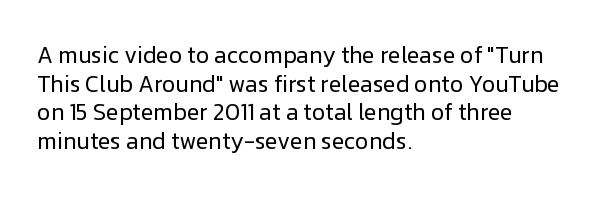
{"italic": "no", "bold": "no", "underline": "no", "align": "left", "line_spacing": "normal", "line_spacing_ratio": 1.25, "letter_spacing": "normal", "letter_spacing_em": 0.0, "glyph_px": 23}
